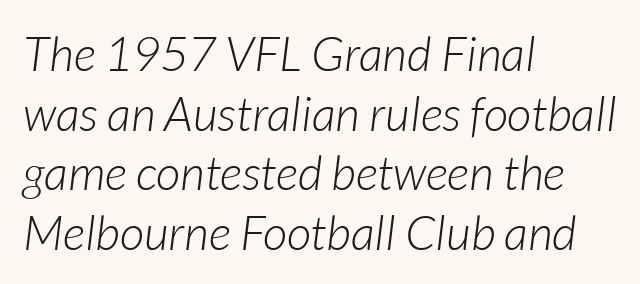
{"italic": "yes", "lean": "right", "slant_degrees": 7, "bold": "no", "weight": "light", "width": "normal", "stroke_contrast": "low", "x_height": "medium", "monospaced": "no", "underline": "no", "align": "left", "line_spacing_ratio": 1.24, "letter_spacing": "normal", "letter_spacing_em": 0.0, "glyph_px": 48}
